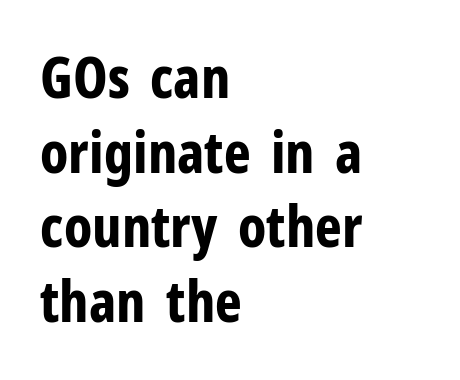
{"serif": "no", "italic": "no", "bold": "yes", "weight": "bold", "width": "condensed", "stroke_contrast": "low", "x_height": "medium", "monospaced": "no", "underline": "no", "align": "left", "line_spacing": "normal", "line_spacing_ratio": 1.31, "letter_spacing": "normal", "letter_spacing_em": 0.0, "glyph_px": 57}
